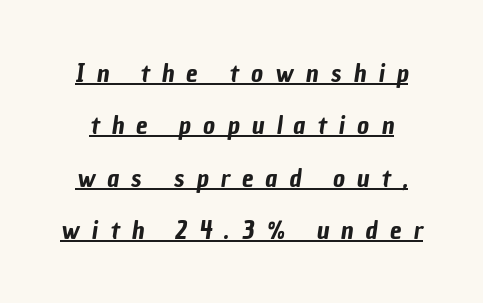
Q: Is the text underlined? A: Yes.
Q: Is the spacing between letters normal or unusually wide? A: Unusually wide.
Q: Is the spacing between lines tight, normal or loose? A: Loose.
